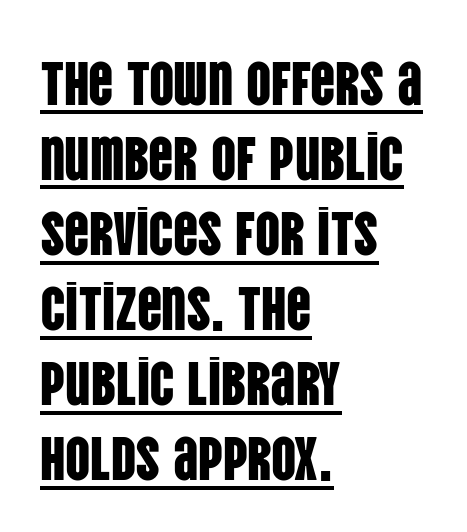
Standard letterfit; no display-style spreading of the glyphs. The glyphs in this specimen are sans serif. A student would call this left alignment; a typographer would say flush left, rag right. The string is rendered with underlining switched on. Note the varied advance widths — an 'i' is clearly narrower than an 'm'.
